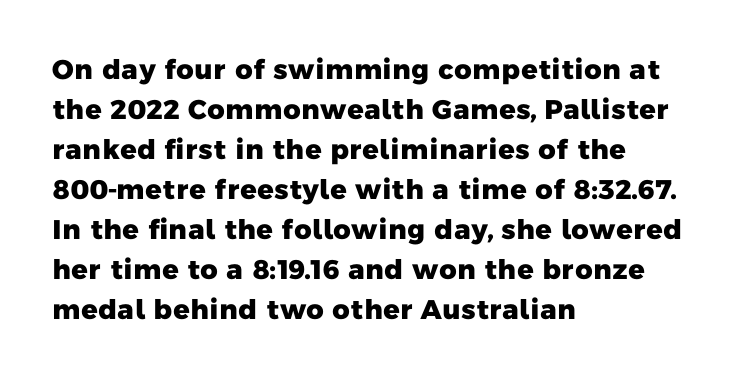
{"bold": "yes", "underline": "no", "align": "left", "line_spacing": "normal", "line_spacing_ratio": 1.48, "letter_spacing": "normal", "letter_spacing_em": 0.0, "glyph_px": 27}
